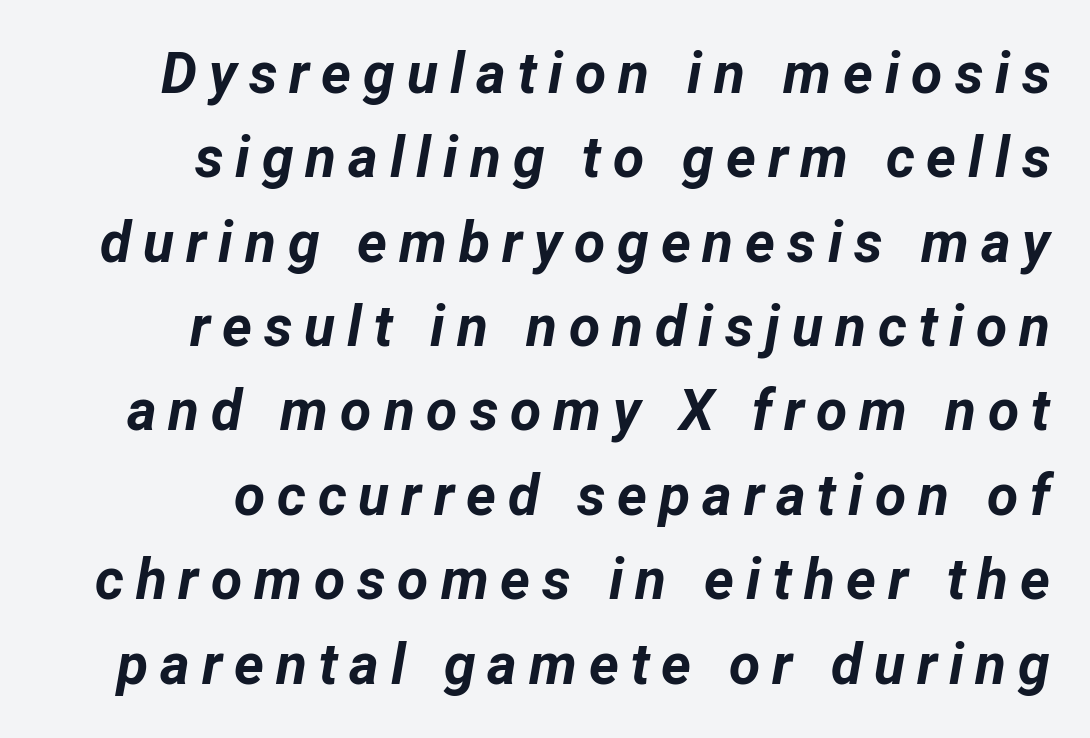
The image shows 57 px bold type, italic (leaning right); set right-aligned, normal line spacing (1.48x), unusually wide letter spacing (+0.21 em), not underlined; low stroke contrast and a medium x-height.
